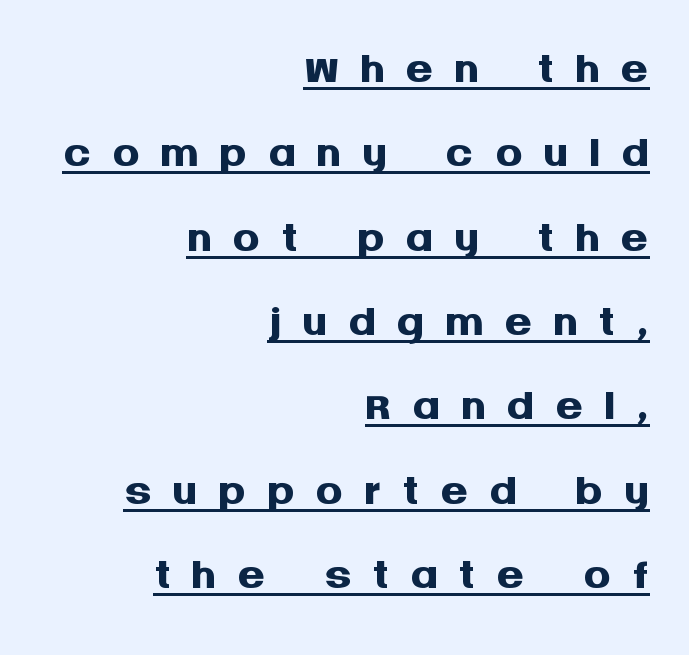
The image shows 68 px semibold sans-serif type, upright; set right-aligned, line spacing 1.24x, unusually wide letter spacing (+0.3 em), underlined; medium stroke contrast and a large x-height.
